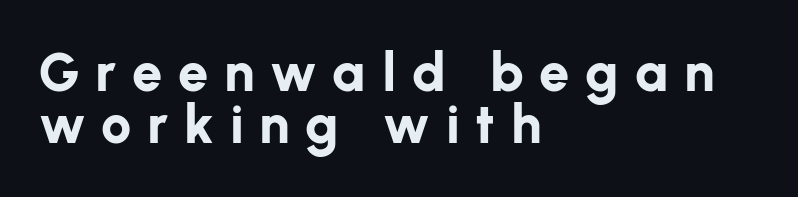
{"serif": "no", "italic": "no", "bold": "yes", "weight": "bold", "width": "normal", "stroke_contrast": "low", "x_height": "medium", "monospaced": "no", "underline": "no", "align": "left", "line_spacing": "tight", "line_spacing_ratio": 0.97, "letter_spacing": "wide", "letter_spacing_em": 0.29, "glyph_px": 54}
